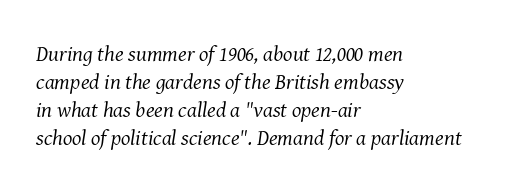
Quick note: italic. Letters have the restrained weight of plain body copy at most. The zone under the glyphs is completely vacant. How are the letters spaced? Ordinarily, with no added tracking.
